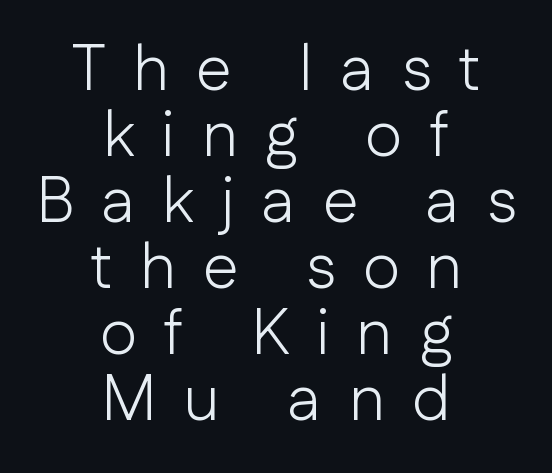
How are the letters spaced? Widely, with obvious added tracking. Characters remain perfectly vertical along every line. Note the varied advance widths — an 'i' is clearly narrower than an 'm'. The weight tops out at a normal text grade. The passage is arranged like a title page — every line centered. Look at the bottom of the vertical strokes: they stop flat, with no serifs.
